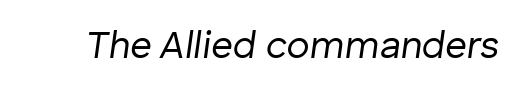
Q: Is the text bold? A: No.
Q: Is the text italic (slanted)? A: Yes, it leans right by about 8 degrees.
Q: Is the text underlined? A: No.
Q: Is the spacing between letters normal or unusually wide? A: Normal.
Q: Width (condensed, normal, or wide)? A: Normal.
Q: Stroke contrast? A: Low.
Q: x-height? A: Medium.
Q: Monospaced? A: No.
